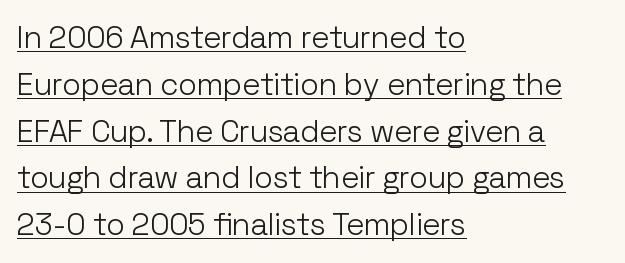
The image shows 31 px light sans-serif type, upright; set left-aligned, normal line spacing (1.51x), normal letter spacing, underlined; low stroke contrast and a medium x-height.
